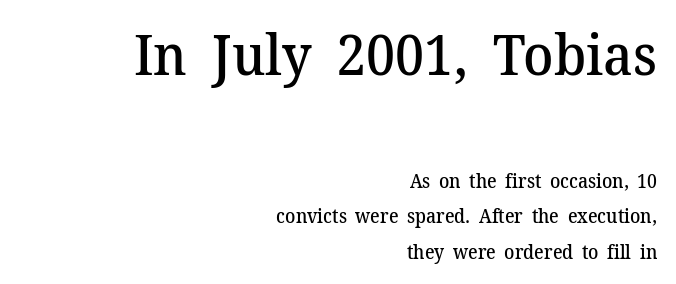
The image shows 56 px semibold serif type, upright; set right-aligned, line spacing 1.87x, normal letter spacing, not underlined; the first (top) block is 2.95x larger; medium stroke contrast and a medium x-height.
